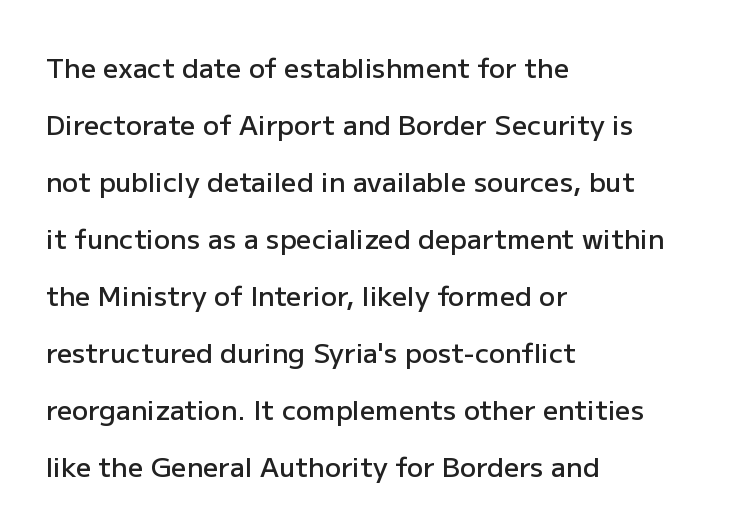
A classic flush-left, rag-right setting is used for this passage. Caption: semibold face, moderately heavy strokes. This sample trades compactness for vertical openness between lines. The foot of each line stays bare and open. Tall strokes in this sample are plumb rather than angled. Does extra space separate the letters? No, they use regular spacing.
